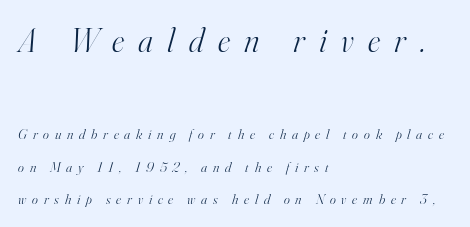
Q: Is the text bold? A: No.
Q: Is the text italic (slanted)? A: Yes, it leans right by about 16 degrees.
Q: Is the typeface a serif or a sans-serif typeface? A: Serif.
Q: Is the text underlined? A: No.
Q: How is the paragraph aligned? A: Left-aligned.
Q: Is the spacing between letters normal or unusually wide? A: Unusually wide.
Q: Is the spacing between lines tight, normal or loose? A: Loose.
Q: Which block of text is set in a larger size, the first (top) or the second (bottom)? A: The first (top) one.
Q: Width (condensed, normal, or wide)? A: Normal.
Q: Stroke contrast? A: High.
Q: x-height? A: Small.
Q: Monospaced? A: No.
